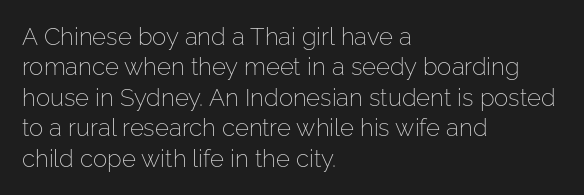
Q: Is the text bold? A: No.
Q: Is the text italic (slanted)? A: No, it is upright.
Q: Is the text underlined? A: No.
Q: How is the paragraph aligned? A: Left-aligned.
Q: Is the spacing between letters normal or unusually wide? A: Normal.
Q: Is the spacing between lines tight, normal or loose? A: Normal.
